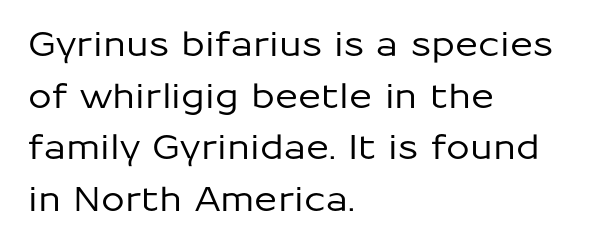
{"serif": "no", "italic": "no", "width": "normal", "stroke_contrast": "low", "x_height": "medium", "monospaced": "no", "underline": "no", "align": "left", "line_spacing": "normal", "line_spacing_ratio": 1.52, "letter_spacing": "normal", "letter_spacing_em": 0.0, "glyph_px": 34}
